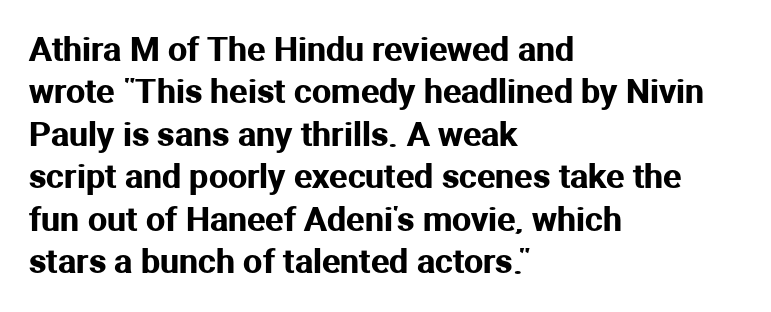
{"serif": "no", "italic": "no", "width": "normal", "stroke_contrast": "medium", "x_height": "medium", "monospaced": "no", "underline": "no", "align": "left", "line_spacing": "normal", "line_spacing_ratio": 1.25, "letter_spacing": "normal", "letter_spacing_em": 0.0, "glyph_px": 34}
